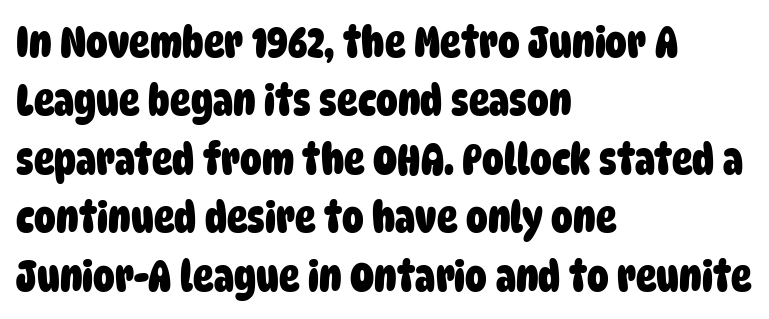
{"serif": "no", "bold": "yes", "weight": "heavy", "width": "condensed", "stroke_contrast": "low", "x_height": "large", "monospaced": "no", "underline": "no", "align": "left", "line_spacing": "normal", "line_spacing_ratio": 1.36, "letter_spacing": "normal", "letter_spacing_em": 0.0, "glyph_px": 43}
